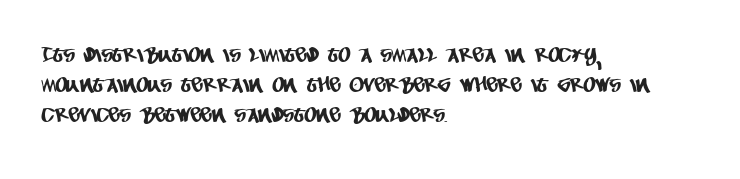
Line spacing here is normal. Default kerning and tracking; the words read as compact shapes. Which margin do the lines hug? The left one — the right edge is uneven. Check the space under the baseline: it is left empty.
